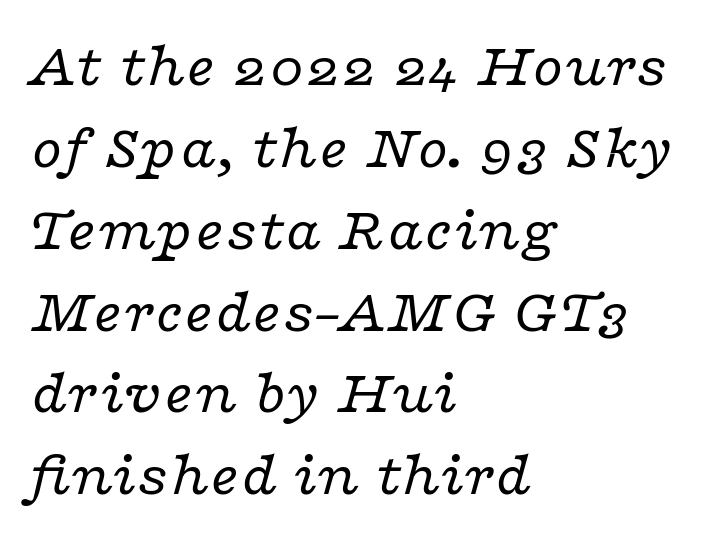
Q: Is the text bold? A: No.
Q: Is the text italic (slanted)? A: Yes, it leans right by about 16 degrees.
Q: Is the typeface a serif or a sans-serif typeface? A: Serif.
Q: Is the text underlined? A: No.
Q: How is the paragraph aligned? A: Left-aligned.
Q: Is the spacing between letters normal or unusually wide? A: Normal.
Q: Is the spacing between lines tight, normal or loose? A: Normal.
Q: Width (condensed, normal, or wide)? A: Wide.
Q: Stroke contrast? A: Low.
Q: x-height? A: Medium.
Q: Monospaced? A: No.
